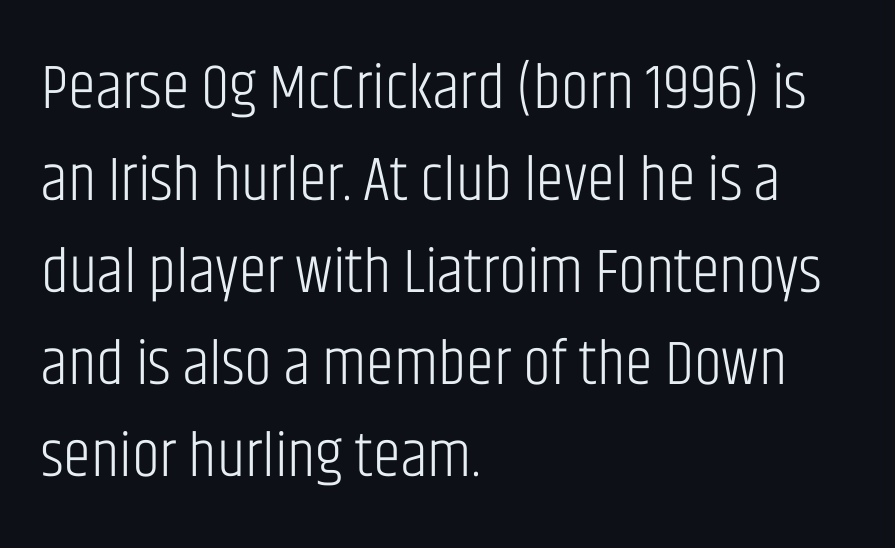
The image shows 63 px light, condensed sans-serif type, upright; set left-aligned, normal line spacing (1.46x), normal letter spacing, not underlined; low stroke contrast and a large x-height.
